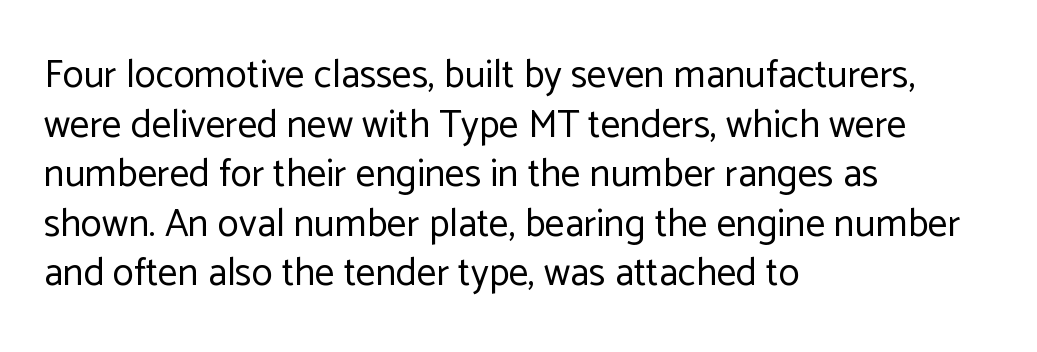
The image shows 39 px regular-weight sans-serif type, upright; set left-aligned, normal line spacing (1.27x), normal letter spacing, not underlined; low stroke contrast and a medium x-height.
